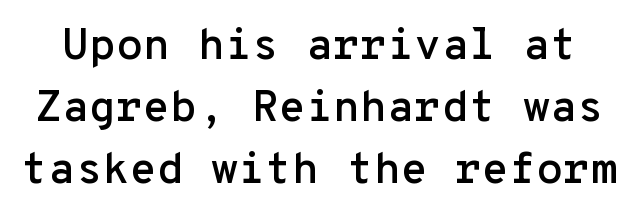
The image shows 44 px sans-serif type, upright, monospaced; set normal line spacing (1.41x), normal letter spacing, not underlined; low stroke contrast and a medium x-height.
